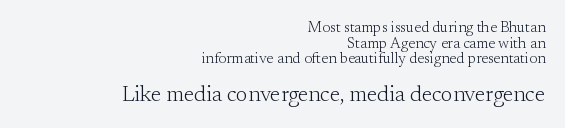
Style check: upright. The text block is weighted toward the right margin, trailing off unevenly leftward. The vertical gap from one line to the next is small. Visually, the bottom section dominates because its glyphs are scaled up. Only glyphs here, with clear space below each row. The rendering keeps characters at their native spacing.
